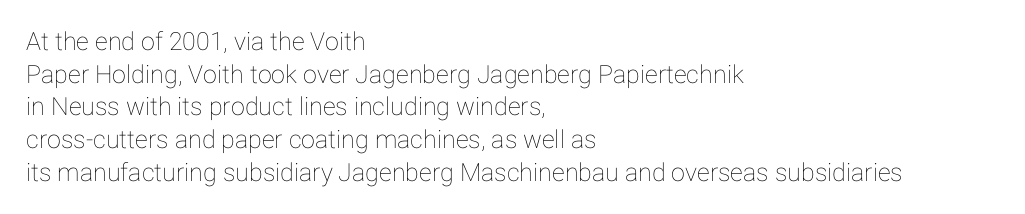
{"italic": "no", "underline": "no", "align": "left", "line_spacing": "normal", "line_spacing_ratio": 1.31, "letter_spacing": "normal", "letter_spacing_em": 0.0, "glyph_px": 25}
